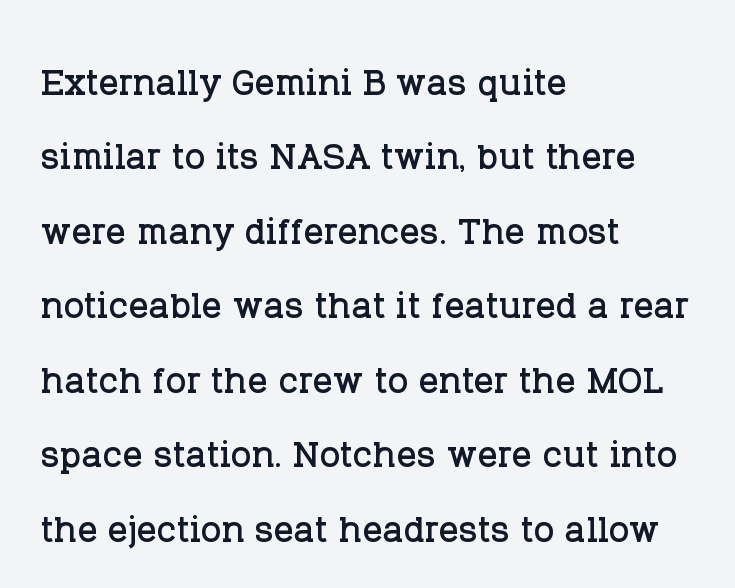
The image shows 49 px serif type, upright; set left-aligned, normal line spacing (1.52x), normal letter spacing, not underlined; low stroke contrast and a large x-height.
